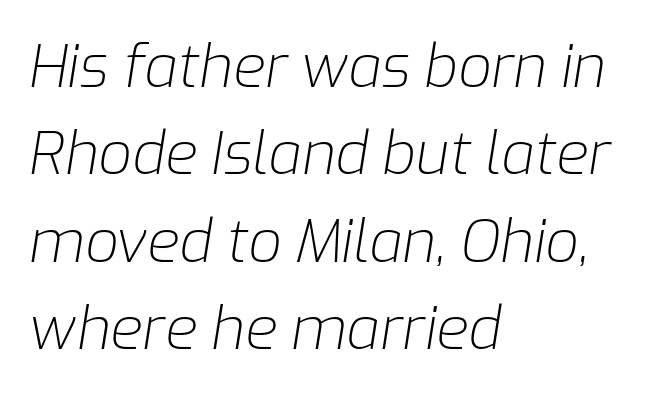
Each row of text sits above clean, open space. Is this a heavy cut? Hardly; it is regular or lighter. The text block is weighted toward the left margin, trailing off unevenly rightward. Yep, that's italic — everything's leaning. Line spacing here is normal. There is no visible air inserted between adjacent glyphs.
